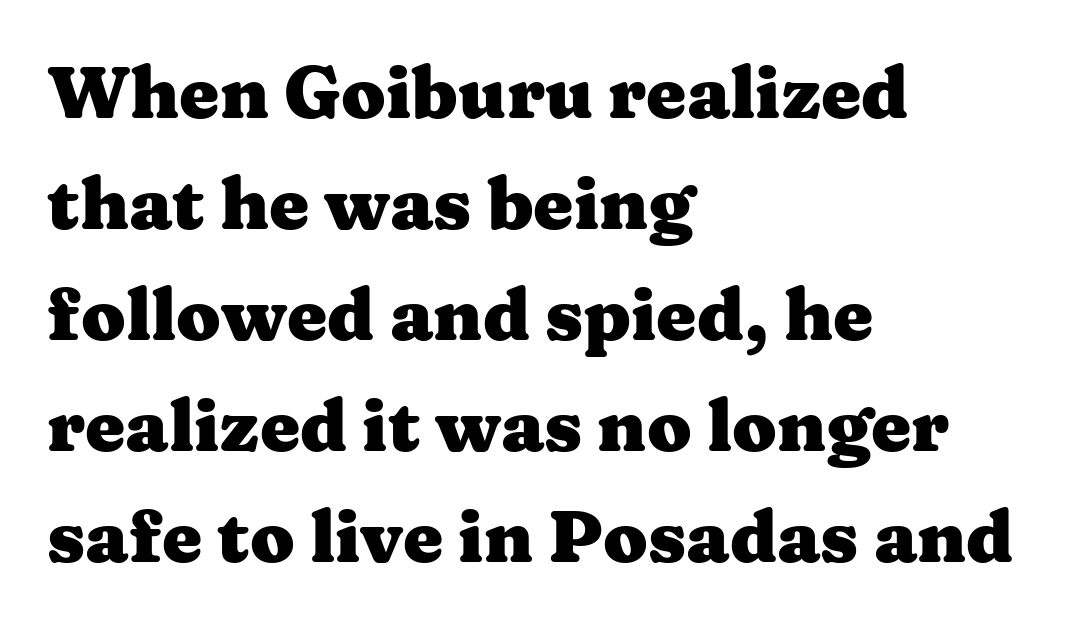
The image shows 72 px heavy, wide serif type, upright; set left-aligned, normal line spacing (1.54x), normal letter spacing, not underlined; medium stroke contrast and a medium x-height.
